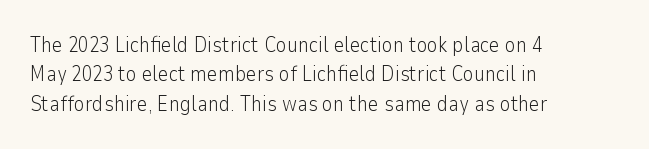
Q: Is the text bold? A: No.
Q: Is the text italic (slanted)? A: No, it is upright.
Q: Is the text underlined? A: No.
Q: How is the paragraph aligned? A: Left-aligned.
Q: Is the spacing between letters normal or unusually wide? A: Normal.
Q: Is the spacing between lines tight, normal or loose? A: Normal.
